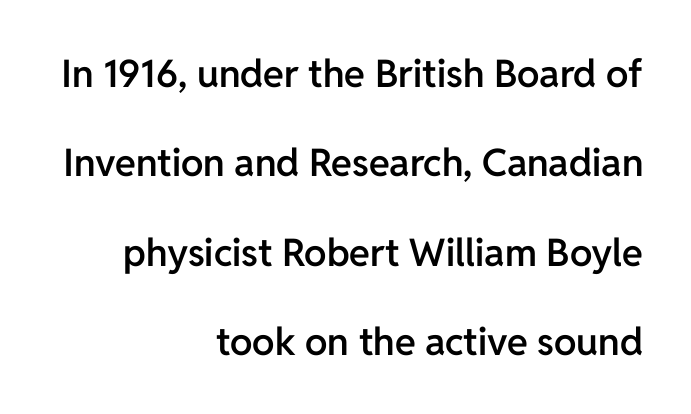
Q: Is the text bold? A: Semi-bold.
Q: Is the text italic (slanted)? A: No, it is upright.
Q: Is the typeface a serif or a sans-serif typeface? A: Sans-serif.
Q: Is the text underlined? A: No.
Q: How is the paragraph aligned? A: Right-aligned.
Q: Is the spacing between letters normal or unusually wide? A: Normal.
Q: Is the spacing between lines tight, normal or loose? A: Loose.
Q: Width (condensed, normal, or wide)? A: Normal.
Q: Stroke contrast? A: Low.
Q: x-height? A: Medium.
Q: Monospaced? A: No.
